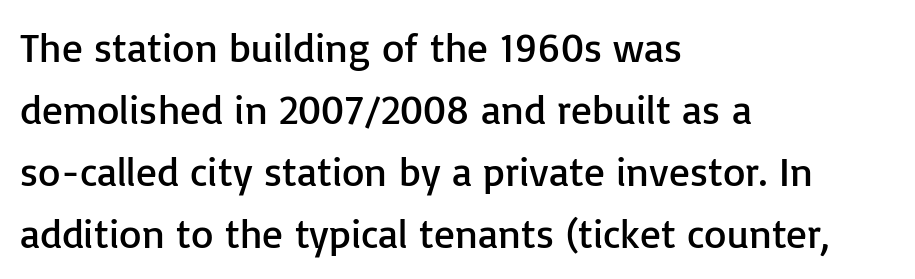
The image shows 41 px regular-weight sans-serif type, upright; set left-aligned, normal line spacing (1.51x), normal letter spacing, not underlined; low stroke contrast and a medium x-height.
